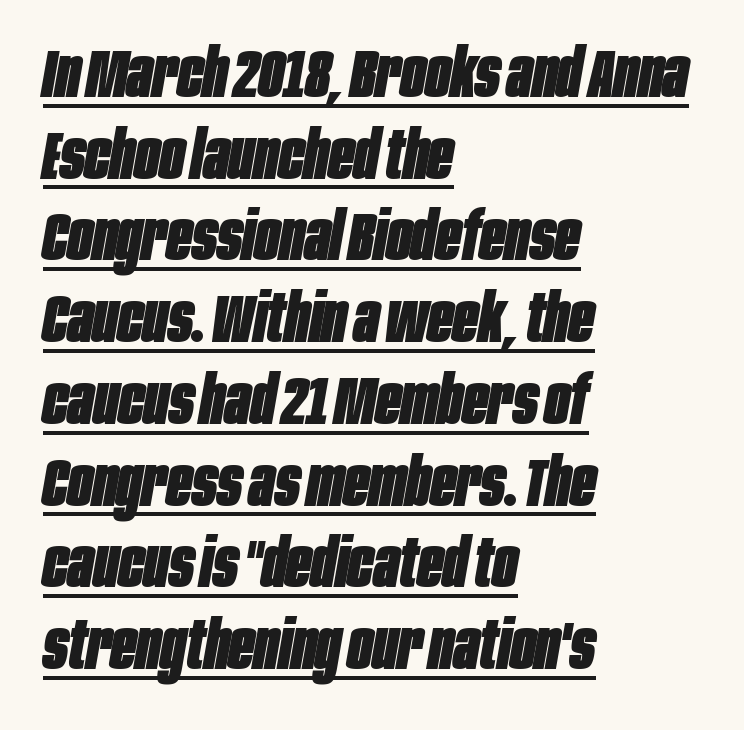
{"italic": "yes", "lean": "right", "slant_degrees": 10, "bold": "yes", "weight": "heavy", "width": "condensed", "stroke_contrast": "low", "x_height": "large", "monospaced": "no", "underline": "yes", "align": "left", "line_spacing_ratio": 1.22, "letter_spacing": "normal", "letter_spacing_em": 0.0, "glyph_px": 67}
